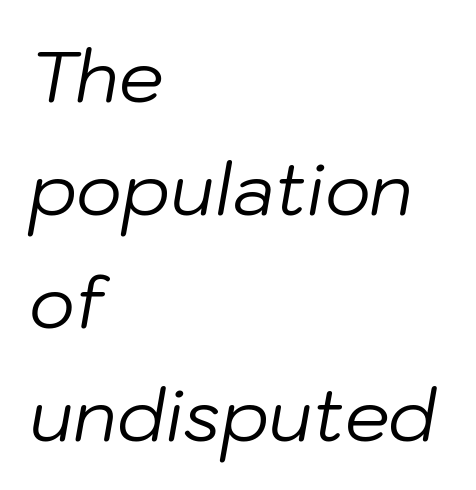
Notice how descenders clear the ascenders below comfortably — that's standard leading. Horizontally, the lines are justified to the leading edge only. There is no visible air inserted between adjacent glyphs. Varying glyph widths throughout — classic text-font behaviour.
